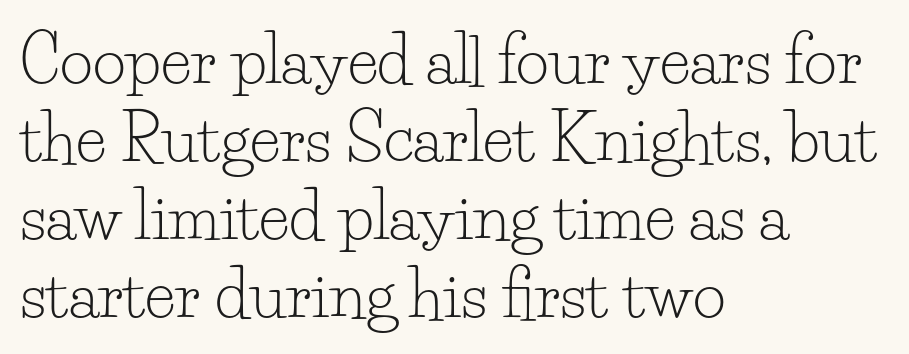
{"serif": "yes", "italic": "no", "bold": "no", "weight": "light", "width": "normal", "stroke_contrast": "low", "x_height": "small", "monospaced": "no", "underline": "no", "align": "left", "line_spacing_ratio": 1.22, "letter_spacing": "normal", "letter_spacing_em": 0.0, "glyph_px": 64}
